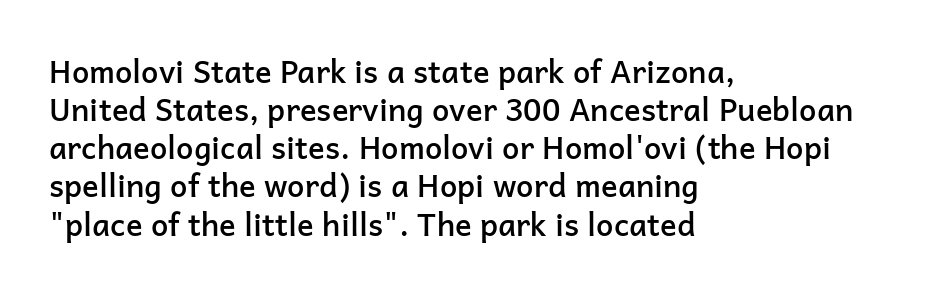
{"serif": "no", "italic": "no", "bold": "semi", "weight": "semibold", "width": "normal", "stroke_contrast": "low", "x_height": "medium", "monospaced": "no", "underline": "no", "align": "left", "line_spacing_ratio": 1.23, "letter_spacing": "normal", "letter_spacing_em": 0.0, "glyph_px": 31}
